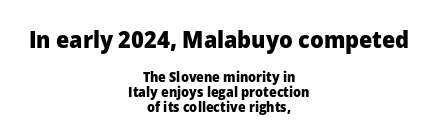
The image shows 24 px bold type, upright; set centered, tight line spacing (1.07x), normal letter spacing, not underlined; the first (top) block is 1.71x larger.
